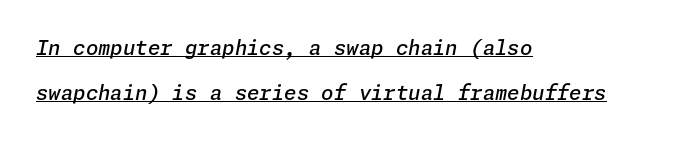
The rendering applies a slant to the glyphs. One-word summary of the alignment: left. Does a line run under the words? Yes, clearly. There is no visible air inserted between adjacent glyphs. The line-height multiplier appears high, well above default. Heft: intermediate — a semibold.
